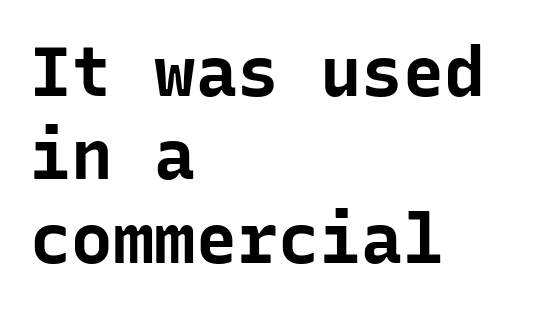
Q: Is the text bold? A: Yes.
Q: Is the text italic (slanted)? A: No, it is upright.
Q: Is the typeface a serif or a sans-serif typeface? A: Sans-serif.
Q: Is the text underlined? A: No.
Q: How is the paragraph aligned? A: Left-aligned.
Q: Is the spacing between letters normal or unusually wide? A: Normal.
Q: Width (condensed, normal, or wide)? A: Normal.
Q: Stroke contrast? A: Low.
Q: x-height? A: Medium.
Q: Monospaced? A: Yes.
